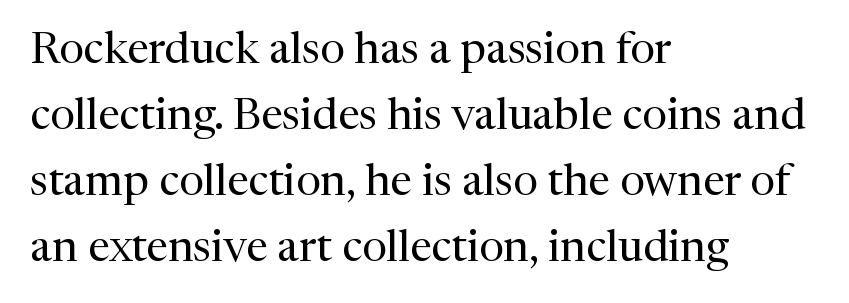
Q: Is the text bold? A: No.
Q: Is the text italic (slanted)? A: No, it is upright.
Q: Is the typeface a serif or a sans-serif typeface? A: Serif.
Q: Is the text underlined? A: No.
Q: How is the paragraph aligned? A: Left-aligned.
Q: Is the spacing between letters normal or unusually wide? A: Normal.
Q: Is the spacing between lines tight, normal or loose? A: Normal.
Q: Width (condensed, normal, or wide)? A: Normal.
Q: Stroke contrast? A: Medium.
Q: x-height? A: Medium.
Q: Monospaced? A: No.
